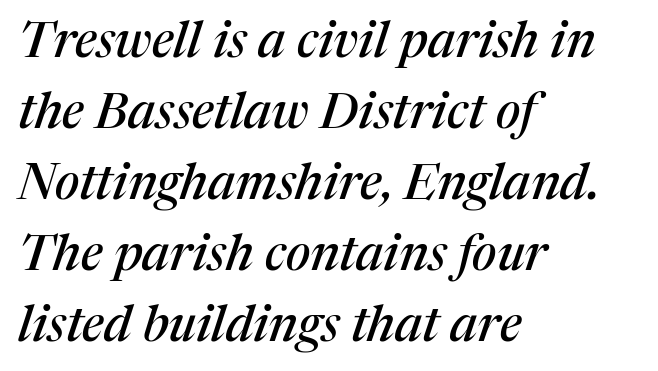
Q: Is the text italic (slanted)? A: Yes, it leans right by about 17 degrees.
Q: Is the typeface a serif or a sans-serif typeface? A: Serif.
Q: Is the text underlined? A: No.
Q: How is the paragraph aligned? A: Left-aligned.
Q: Is the spacing between letters normal or unusually wide? A: Normal.
Q: Is the spacing between lines tight, normal or loose? A: Normal.
Q: Width (condensed, normal, or wide)? A: Normal.
Q: Stroke contrast? A: Medium.
Q: x-height? A: Medium.
Q: Monospaced? A: No.
